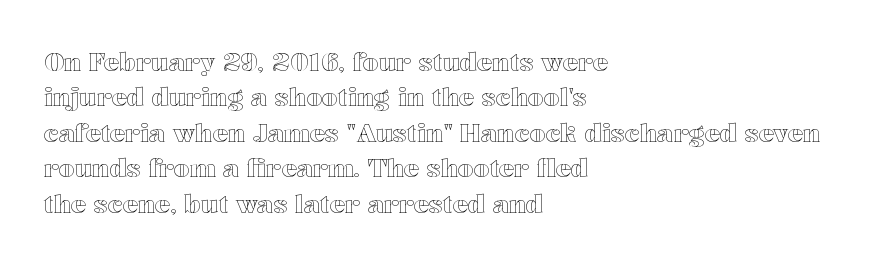
The image shows 25 px text type, upright; set left-aligned, normal line spacing (1.42x), normal letter spacing, not underlined.
